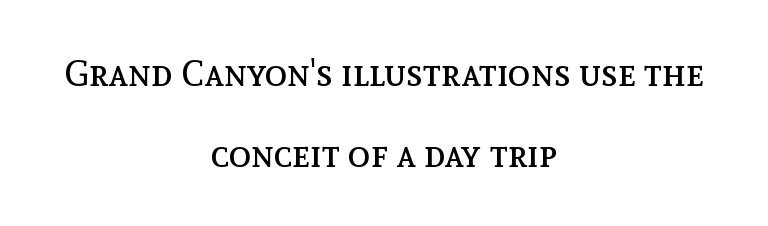
The image shows 37 px regular-weight type, upright; set centered, loose line spacing (2.2x), normal letter spacing, not underlined; a medium x-height.
